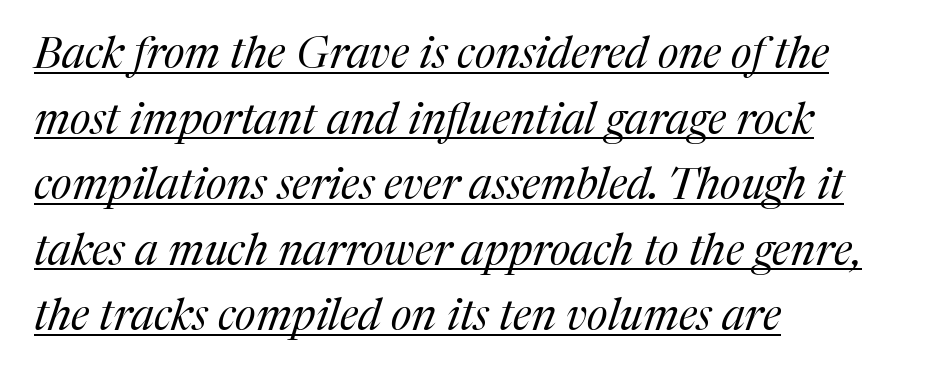
Q: Is the text bold? A: No.
Q: Is the text italic (slanted)? A: Yes, it leans right by about 17 degrees.
Q: Is the typeface a serif or a sans-serif typeface? A: Serif.
Q: Is the text underlined? A: Yes.
Q: How is the paragraph aligned? A: Left-aligned.
Q: Is the spacing between letters normal or unusually wide? A: Normal.
Q: Is the spacing between lines tight, normal or loose? A: Normal.
Q: Width (condensed, normal, or wide)? A: Normal.
Q: Stroke contrast? A: Medium.
Q: x-height? A: Medium.
Q: Monospaced? A: No.
